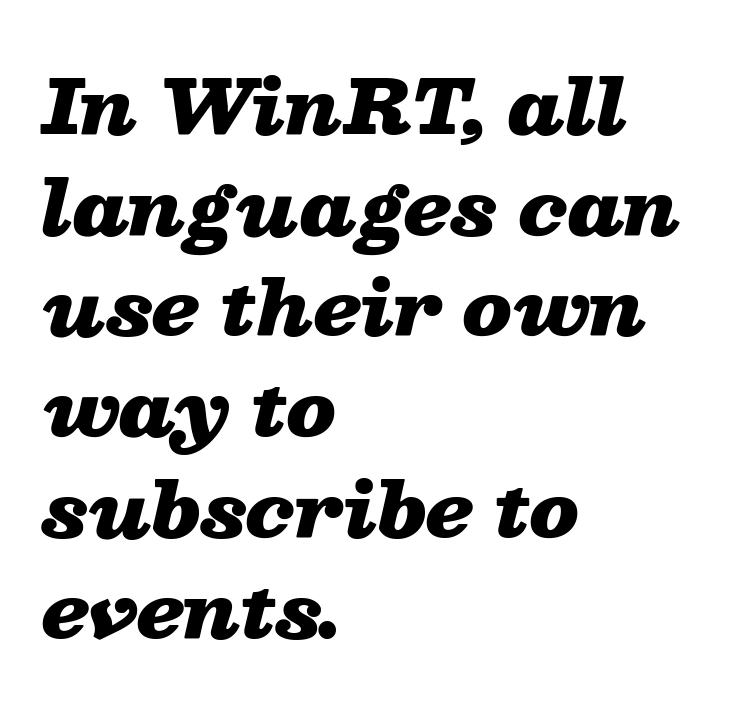
Q: Is the text bold? A: Yes.
Q: Is the text italic (slanted)? A: Yes, it leans right by about 13 degrees.
Q: Is the text underlined? A: No.
Q: How is the paragraph aligned? A: Left-aligned.
Q: Is the spacing between letters normal or unusually wide? A: Normal.
Q: Is the spacing between lines tight, normal or loose? A: Normal.
Q: Width (condensed, normal, or wide)? A: Wide.
Q: Stroke contrast? A: Low.
Q: x-height? A: Medium.
Q: Monospaced? A: No.
